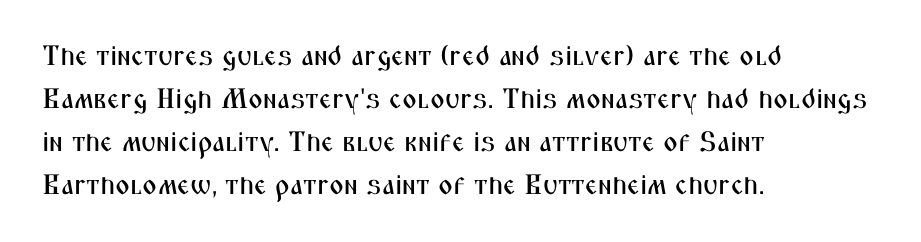
{"serif": "no", "italic": "no", "width": "condensed", "stroke_contrast": "medium", "x_height": "medium", "monospaced": "no", "underline": "no", "align": "left", "line_spacing": "normal", "line_spacing_ratio": 1.53, "letter_spacing": "normal", "letter_spacing_em": 0.0, "glyph_px": 28}
